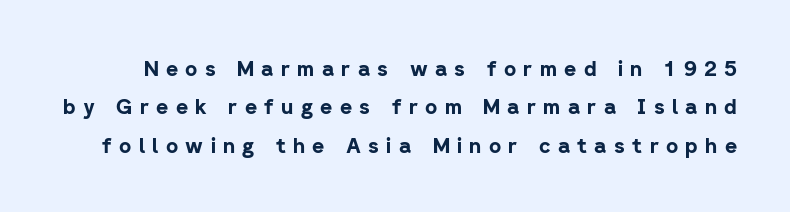
Q: Is the text bold? A: Yes.
Q: Is the text italic (slanted)? A: No, it is upright.
Q: Is the text underlined? A: No.
Q: Is the spacing between letters normal or unusually wide? A: Unusually wide.
